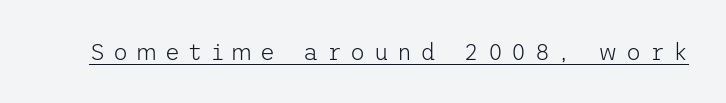
The image shows 23 px text type, upright; set unusually wide letter spacing (+0.37 em), underlined.
